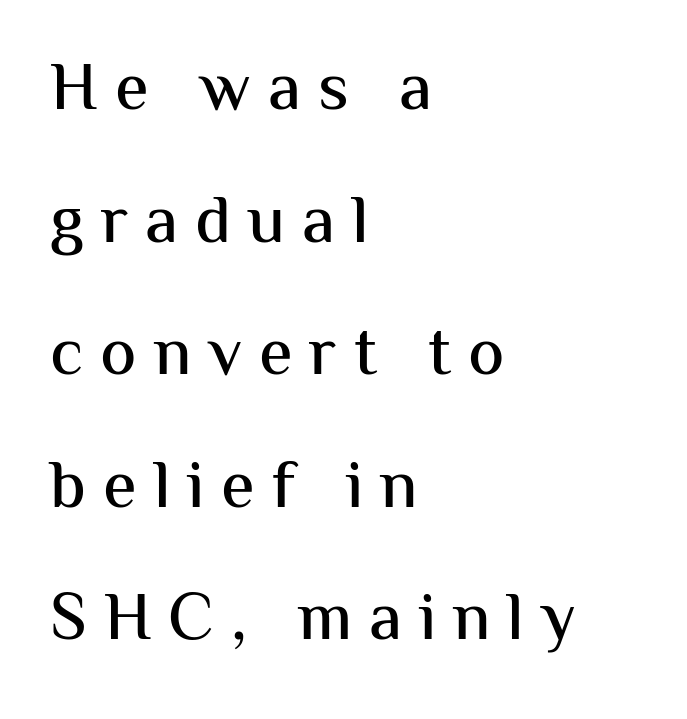
The image shows 68 px sans-serif type, upright; set left-aligned, loose line spacing (1.95x), unusually wide letter spacing (+0.25 em), not underlined; medium stroke contrast and a medium x-height.
